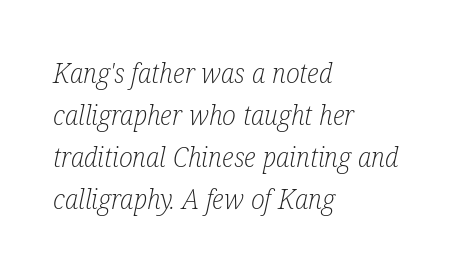
Q: Is the text bold? A: No.
Q: Is the text italic (slanted)? A: Yes, it leans right by about 12 degrees.
Q: Is the typeface a serif or a sans-serif typeface? A: Serif.
Q: Is the text underlined? A: No.
Q: How is the paragraph aligned? A: Left-aligned.
Q: Is the spacing between letters normal or unusually wide? A: Normal.
Q: Is the spacing between lines tight, normal or loose? A: Normal.
Q: Width (condensed, normal, or wide)? A: Condensed.
Q: Stroke contrast? A: Low.
Q: x-height? A: Medium.
Q: Monospaced? A: No.
